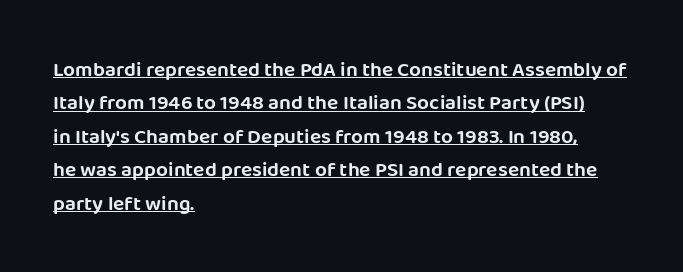
{"italic": "no", "underline": "yes", "align": "left", "line_spacing": "normal", "line_spacing_ratio": 1.59, "letter_spacing": "normal", "letter_spacing_em": 0.0, "glyph_px": 21}
